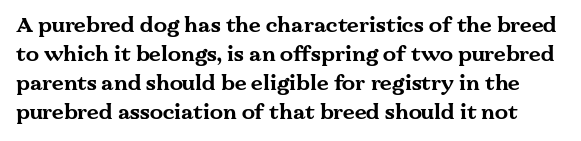
The image shows 21 px bold type, upright; set normal line spacing (1.38x), normal letter spacing, not underlined.
